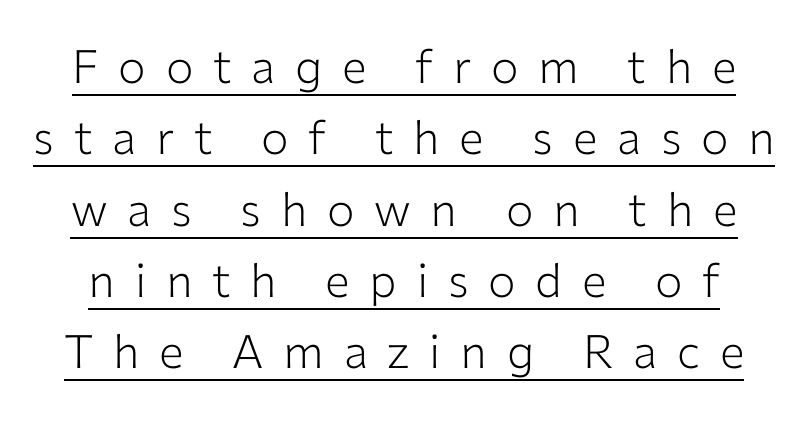
{"serif": "no", "italic": "no", "bold": "no", "weight": "light", "width": "normal", "stroke_contrast": "low", "x_height": "medium", "monospaced": "no", "underline": "yes", "line_spacing": "normal", "line_spacing_ratio": 1.55, "letter_spacing": "wide", "letter_spacing_em": 0.43, "glyph_px": 46}
